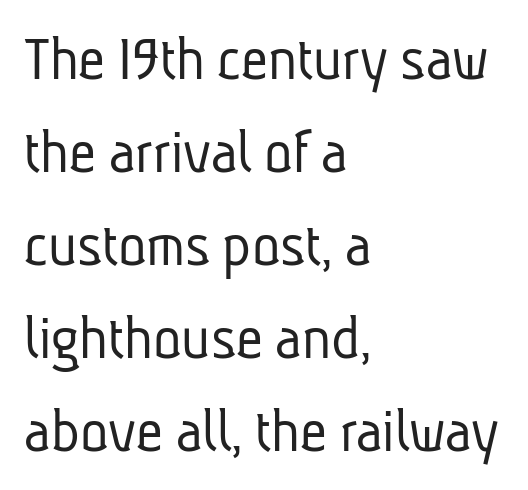
The passage shown has conventional tracking throughout. Is this a fixed-width face? No — the glyphs have proportional, varying widths. To sum up the face: it is a sans, with no serifs. The foot of each line stays bare and open. Evenly set lines give the paragraph a standard silhouette. Line starts are locked; line ends wander.
